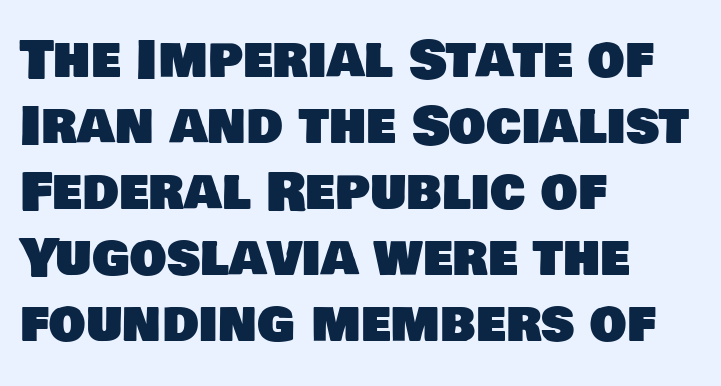
The letters sit at their default tracking, neither squeezed nor spread. The font family rendered here belongs to the sans-serif group. Proportional: the letters do not fall into vertical columns. A clean baseline with only descenders dipping below it. One glance says typical: line gaps are just what's usual. The setting favours the left margin, as ordinary paragraphs usually do.
